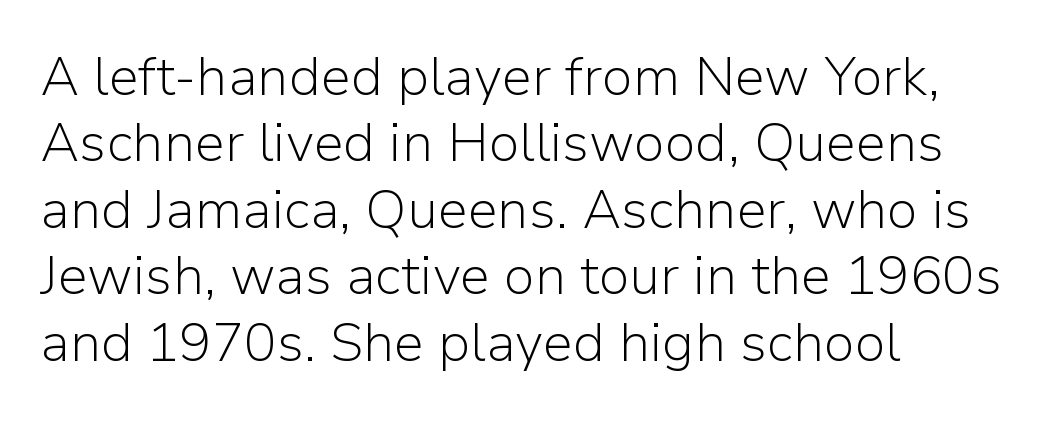
{"serif": "no", "italic": "no", "bold": "no", "weight": "light", "width": "normal", "stroke_contrast": "low", "x_height": "medium", "monospaced": "no", "underline": "no", "align": "left", "line_spacing_ratio": 1.23, "letter_spacing": "normal", "letter_spacing_em": 0.0, "glyph_px": 54}
